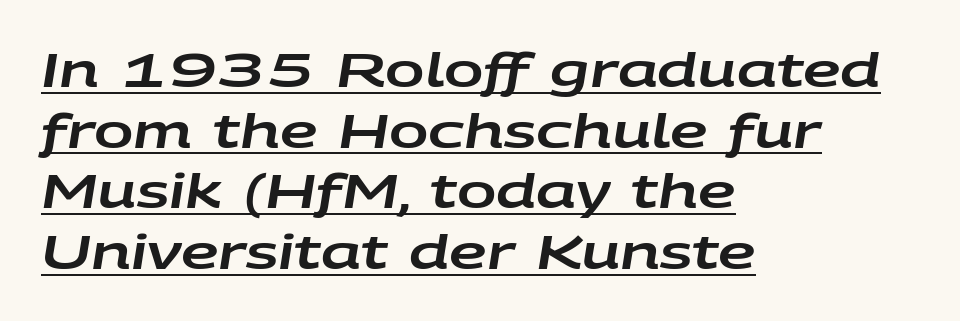
The image shows 47 px wide type, italic (leaning right); set left-aligned, normal line spacing (1.29x), normal letter spacing, underlined; low stroke contrast and a large x-height.
